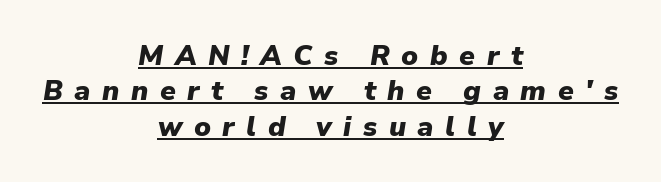
The image shows 28 px heavy type, italic (leaning right); set centered, normal line spacing (1.26x), unusually wide letter spacing (+0.41 em), underlined; low stroke contrast and a medium x-height.
